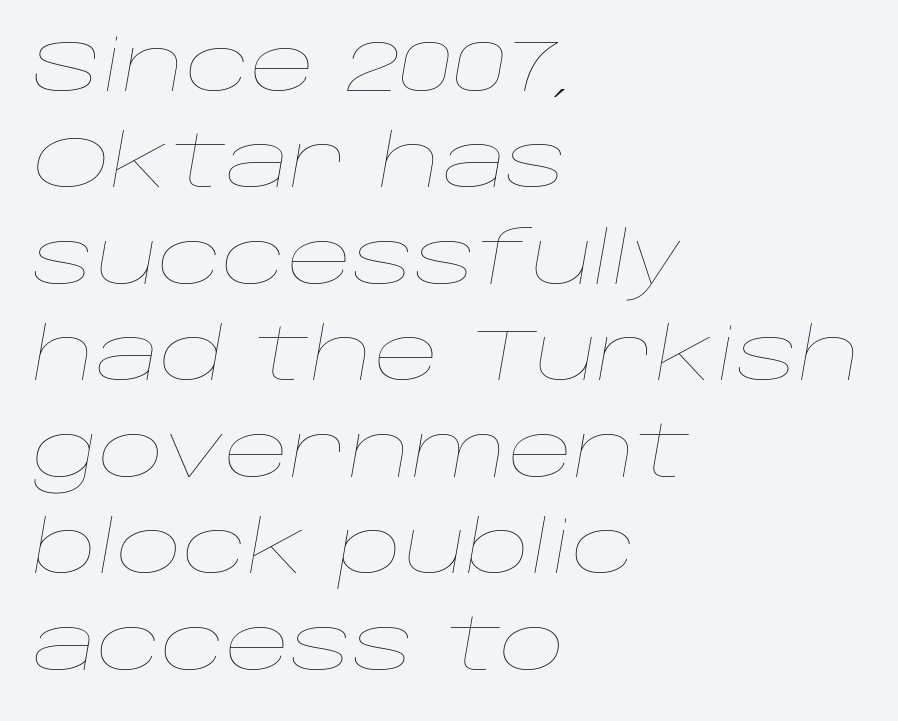
The image shows 72 px thin, wide type, italic (leaning right); set left-aligned, normal line spacing (1.34x), normal letter spacing, not underlined; low stroke contrast and a large x-height.
